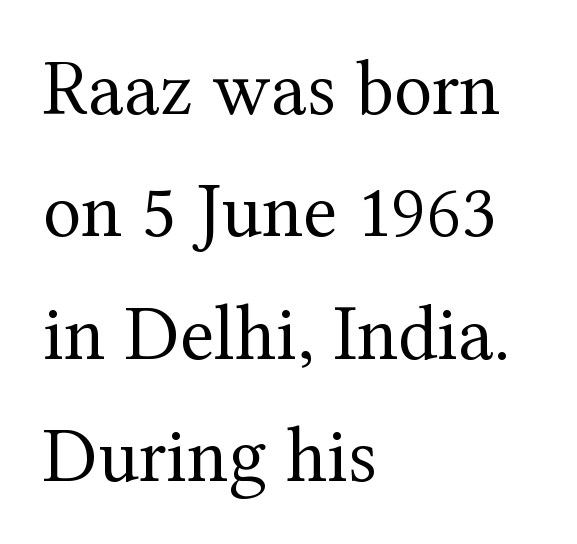
{"serif": "yes", "italic": "no", "bold": "no", "weight": "regular", "width": "normal", "stroke_contrast": "medium", "x_height": "medium", "monospaced": "no", "underline": "no", "align": "left", "line_spacing": "normal", "line_spacing_ratio": 1.55, "letter_spacing": "normal", "letter_spacing_em": 0.0, "glyph_px": 79}
